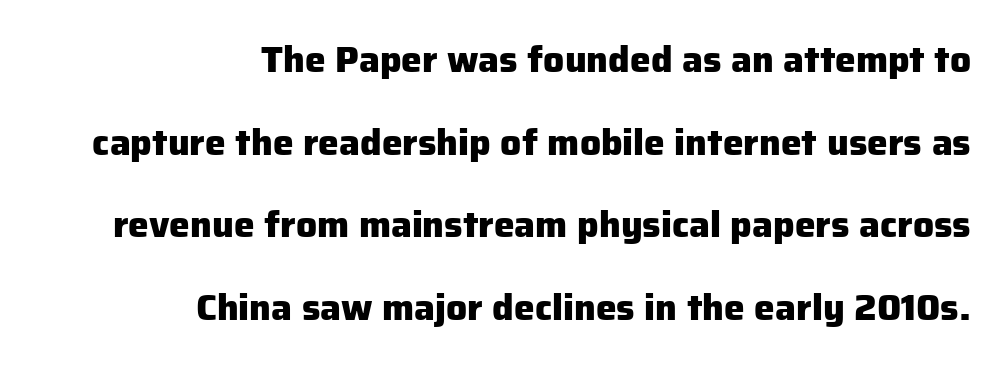
Q: Is the text bold? A: Yes.
Q: Is the text italic (slanted)? A: No, it is upright.
Q: Is the typeface a serif or a sans-serif typeface? A: Sans-serif.
Q: Is the text underlined? A: No.
Q: How is the paragraph aligned? A: Right-aligned.
Q: Is the spacing between letters normal or unusually wide? A: Normal.
Q: Is the spacing between lines tight, normal or loose? A: Loose.
Q: Width (condensed, normal, or wide)? A: Normal.
Q: Stroke contrast? A: Low.
Q: x-height? A: Medium.
Q: Monospaced? A: No.
